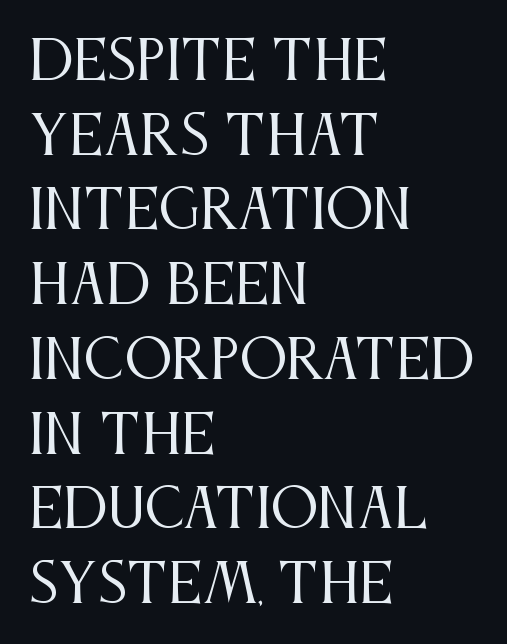
{"serif": "yes", "italic": "no", "bold": "no", "weight": "regular", "width": "condensed", "stroke_contrast": "medium", "x_height": "large", "monospaced": "no", "underline": "no", "align": "left", "line_spacing": "normal", "line_spacing_ratio": 1.41, "letter_spacing": "normal", "letter_spacing_em": 0.0, "glyph_px": 53}
